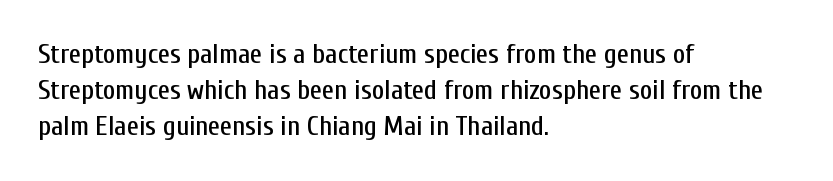
Q: Is the text italic (slanted)? A: No, it is upright.
Q: Is the text underlined? A: No.
Q: How is the paragraph aligned? A: Left-aligned.
Q: Is the spacing between letters normal or unusually wide? A: Normal.
Q: Is the spacing between lines tight, normal or loose? A: Normal.
